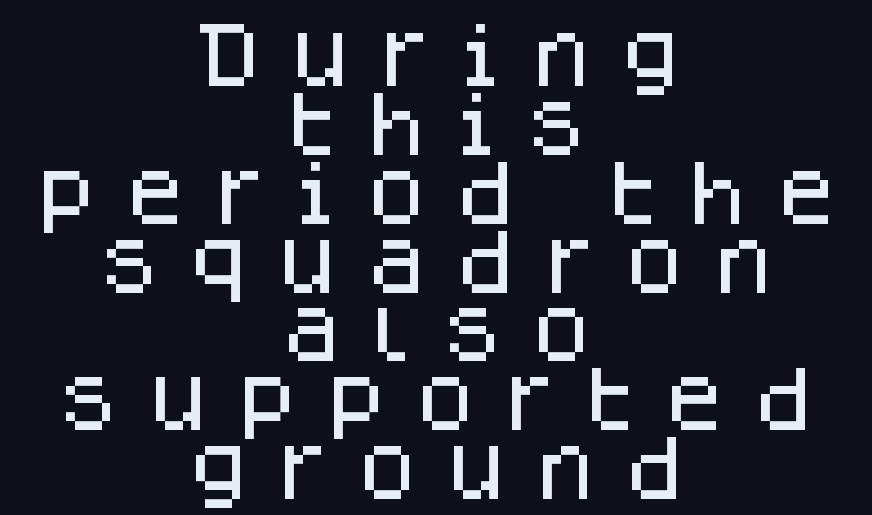
The image shows 71 px sans-serif type, upright; set centered, tight line spacing (0.97x), unusually wide letter spacing (+0.38 em), not underlined; low stroke contrast and a large x-height.
